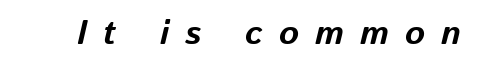
Q: Is the text bold? A: Yes.
Q: Is the text italic (slanted)? A: Yes, it leans right by about 13 degrees.
Q: Is the text underlined? A: No.
Q: Is the spacing between letters normal or unusually wide? A: Unusually wide.
Q: Width (condensed, normal, or wide)? A: Normal.
Q: Stroke contrast? A: Low.
Q: x-height? A: Medium.
Q: Monospaced? A: No.
